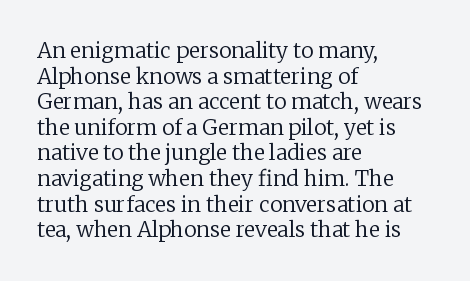
{"italic": "no", "bold": "no", "underline": "no", "align": "left", "line_spacing_ratio": 1.22, "letter_spacing": "normal", "letter_spacing_em": 0.0, "glyph_px": 21}
